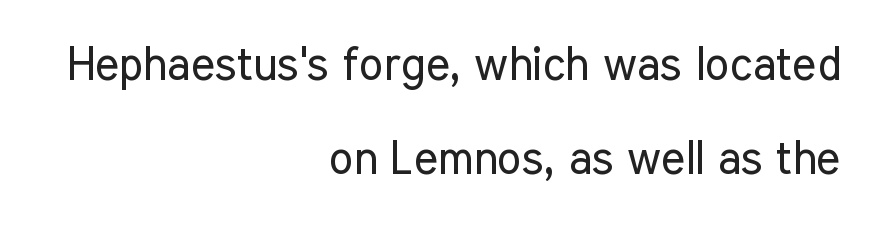
{"serif": "no", "italic": "no", "bold": "no", "weight": "regular", "width": "condensed", "stroke_contrast": "low", "x_height": "medium", "monospaced": "no", "underline": "no", "align": "right", "line_spacing": "loose", "line_spacing_ratio": 2.05, "letter_spacing": "normal", "letter_spacing_em": 0.0, "glyph_px": 46}
